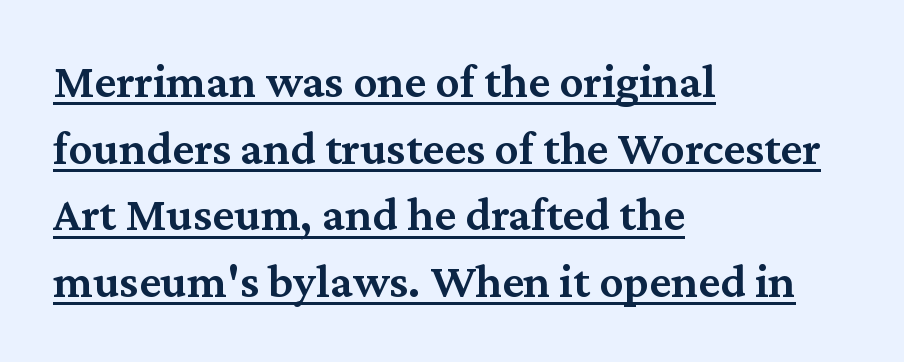
Q: Is the text bold? A: Semi-bold.
Q: Is the text italic (slanted)? A: No, it is upright.
Q: Is the typeface a serif or a sans-serif typeface? A: Serif.
Q: Is the text underlined? A: Yes.
Q: How is the paragraph aligned? A: Left-aligned.
Q: Is the spacing between letters normal or unusually wide? A: Normal.
Q: Is the spacing between lines tight, normal or loose? A: Normal.
Q: Width (condensed, normal, or wide)? A: Normal.
Q: Stroke contrast? A: Medium.
Q: x-height? A: Medium.
Q: Monospaced? A: No.
